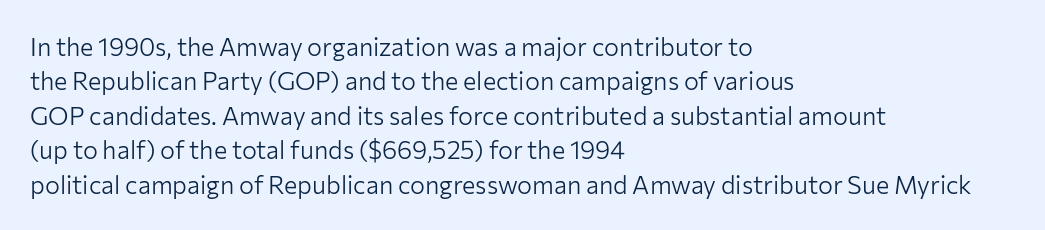
Spacing between characters is what you'd get straight out of the box. The passage shown is not underscored anywhere. The lines in this sample share a left origin and differ only in where they stop. The lines sit at an ordinary, default distance from one another. Is the type heavy? It reads as light-to-regular instead.
